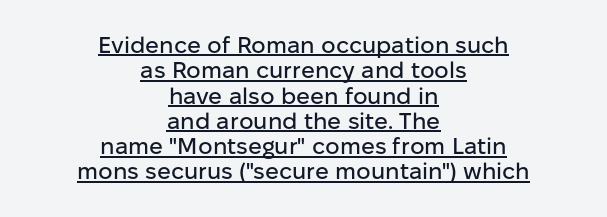
{"italic": "no", "underline": "yes", "align": "center", "line_spacing": "tight", "line_spacing_ratio": 1.1, "letter_spacing": "normal", "letter_spacing_em": 0.0, "glyph_px": 23}
